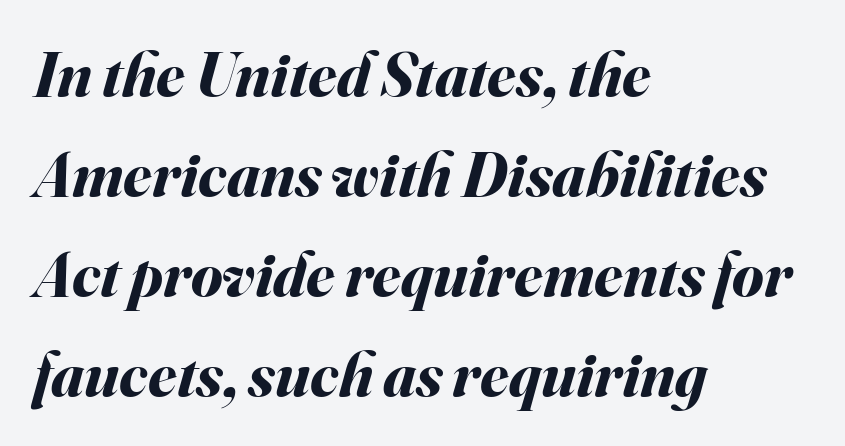
{"italic": "yes", "lean": "right", "slant_degrees": 16, "bold": "yes", "weight": "bold", "width": "normal", "stroke_contrast": "medium", "x_height": "small", "monospaced": "no", "underline": "no", "align": "left", "line_spacing": "normal", "line_spacing_ratio": 1.56, "letter_spacing": "normal", "letter_spacing_em": 0.0, "glyph_px": 64}
